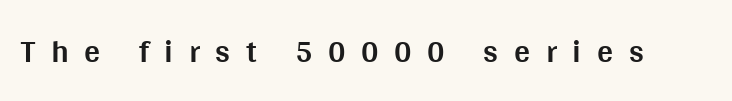
Q: Is the text bold? A: Yes.
Q: Is the text italic (slanted)? A: No, it is upright.
Q: Is the typeface a serif or a sans-serif typeface? A: Sans-serif.
Q: Is the text underlined? A: No.
Q: Is the spacing between letters normal or unusually wide? A: Unusually wide.
Q: Width (condensed, normal, or wide)? A: Normal.
Q: Stroke contrast? A: Medium.
Q: x-height? A: Large.
Q: Monospaced? A: No.
